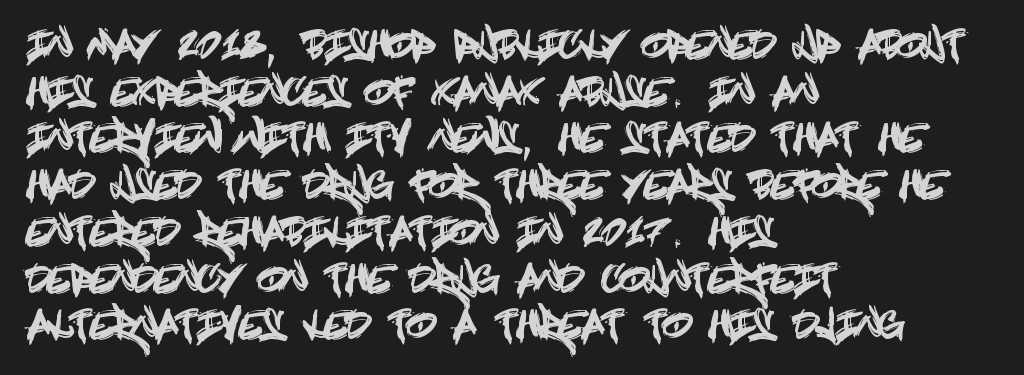
Line beginnings align vertically; line endings do not. There is no visible air inserted between adjacent glyphs. The characters display no serif detailing; their extremities are plain. Underlining? Definitely not there.
